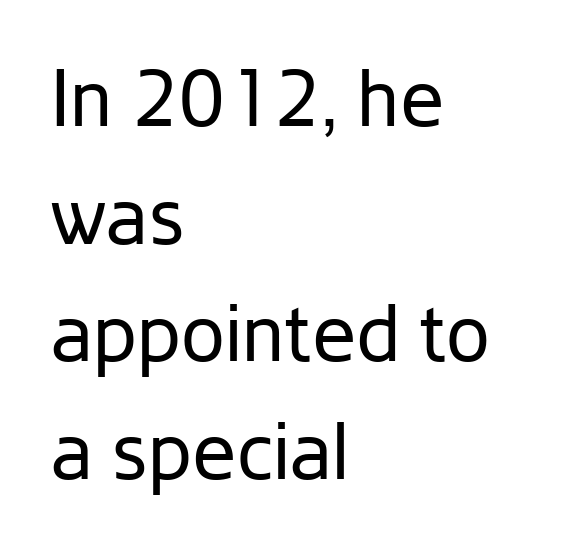
Which margin do the lines hug? The left one — the right edge is uneven. In terms of letterspacing, this is plain default setting. Is there much room between lines? A standard amount, neither cramped nor airy. Do the characters align in a grid? No, the font is proportional.
